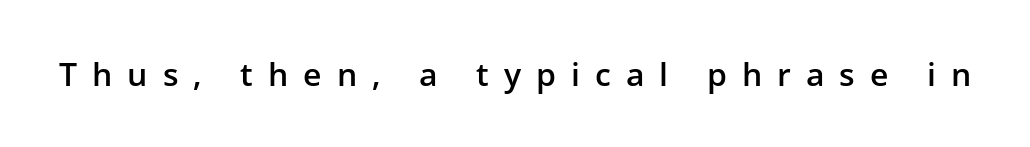
Rendered with straight, roman letterforms. Here the glyphs are tracked loosely, breaking word shapes into spaced letters. No word sits above an underline. A bit beefed up — I'd call it semibold rather than bold. Observe the absence of serifs on each vertical stroke in this sample.
